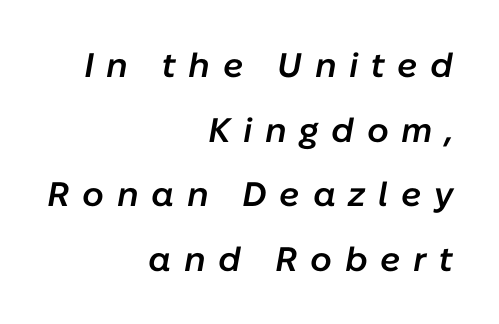
The image shows 34 px semibold type, italic (leaning right); set right-aligned, loose line spacing (1.9x), unusually wide letter spacing (+0.37 em), not underlined; low stroke contrast and a medium x-height.
